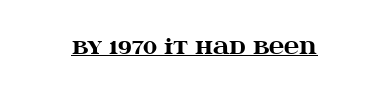
The image shows 21 px bold type, upright; set normal letter spacing, underlined.
